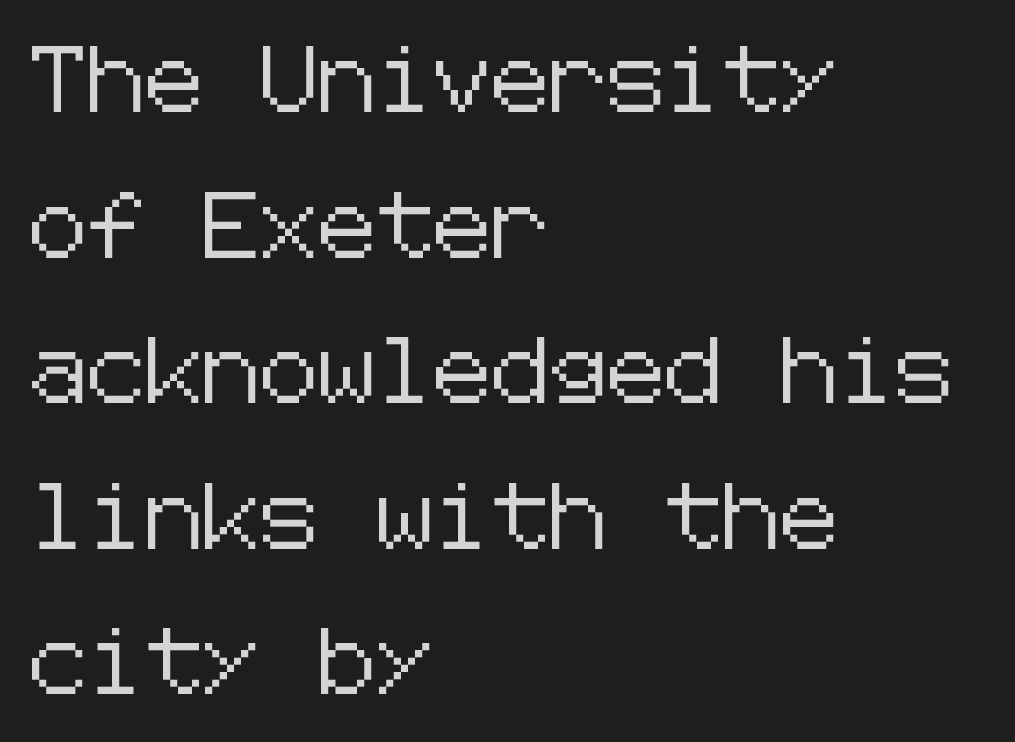
Q: Is the text italic (slanted)? A: No, it is upright.
Q: Is the typeface a serif or a sans-serif typeface? A: Sans-serif.
Q: Is the text underlined? A: No.
Q: How is the paragraph aligned? A: Left-aligned.
Q: Is the spacing between letters normal or unusually wide? A: Normal.
Q: Is the spacing between lines tight, normal or loose? A: Loose.
Q: Width (condensed, normal, or wide)? A: Normal.
Q: Stroke contrast? A: Low.
Q: x-height? A: Medium.
